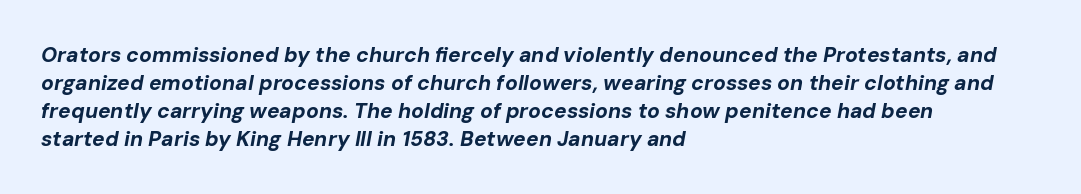
{"italic": "yes", "lean": "right", "slant_degrees": 10, "bold": "yes", "underline": "no", "align": "left", "line_spacing": "normal", "line_spacing_ratio": 1.33, "letter_spacing": "normal", "letter_spacing_em": 0.0, "glyph_px": 21}
